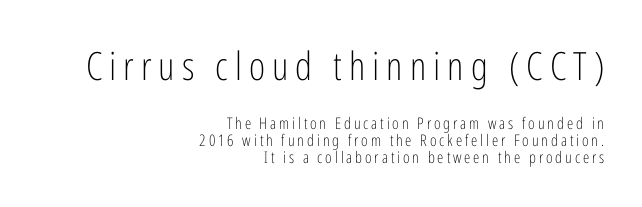
Q: Is the text bold? A: No.
Q: Is the text italic (slanted)? A: No, it is upright.
Q: Is the typeface a serif or a sans-serif typeface? A: Sans-serif.
Q: Is the text underlined? A: No.
Q: How is the paragraph aligned? A: Right-aligned.
Q: Is the spacing between lines tight, normal or loose? A: Tight.
Q: Which block of text is set in a larger size, the first (top) or the second (bottom)? A: The first (top) one.
Q: Width (condensed, normal, or wide)? A: Condensed.
Q: Stroke contrast? A: Low.
Q: x-height? A: Medium.
Q: Monospaced? A: No.
